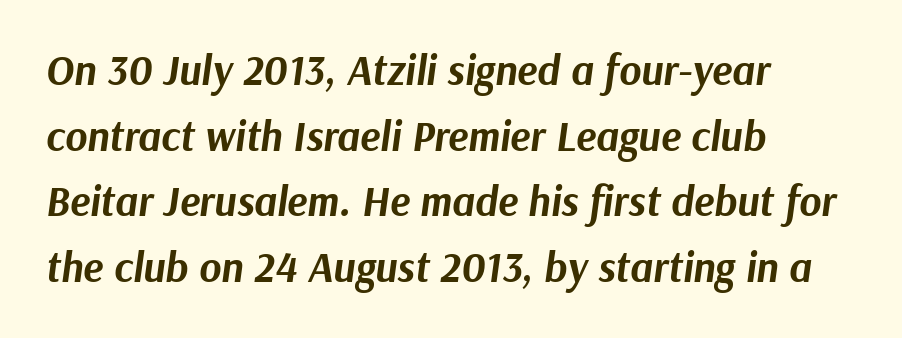
The letters are bold, with thick, heavy strokes. Varying glyph widths throughout — classic text-font behaviour. The axis of the letterforms is tilted away from vertical. The gap between lines stays unmarked. Does extra space separate the letters? No, they use regular spacing. Leading: standard.
